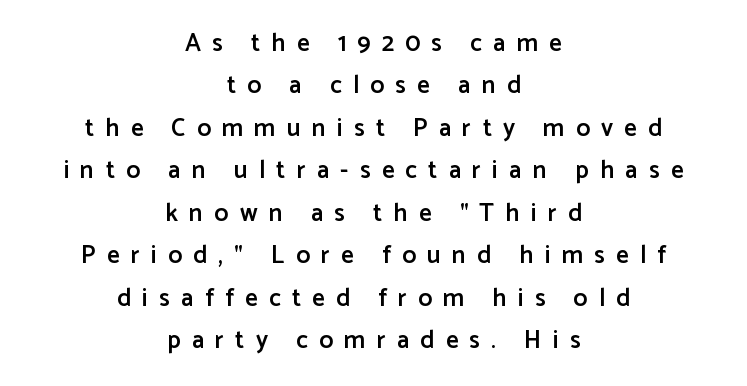
The image shows 25 px text type, upright; set centered, normal line spacing (1.7x), unusually wide letter spacing (+0.45 em), not underlined.
